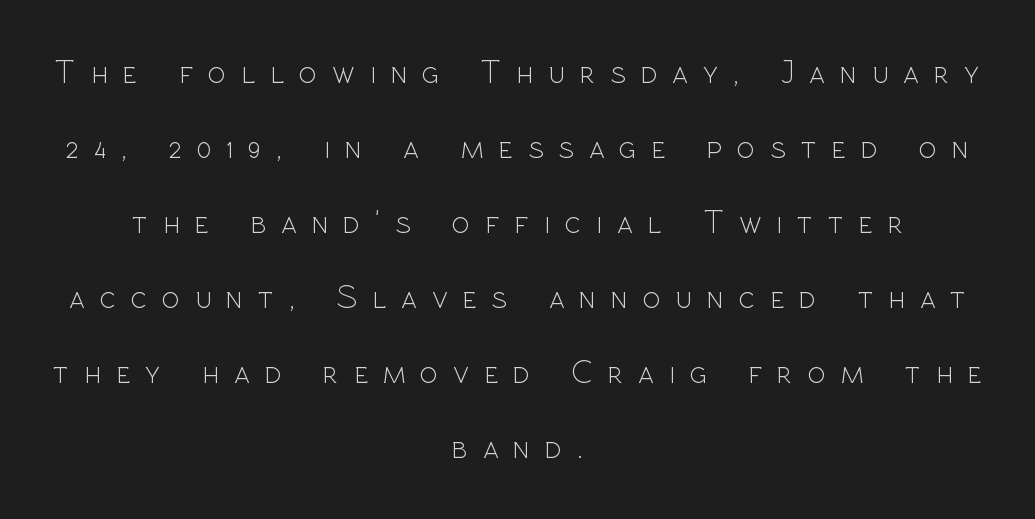
You can tell from the bare stems that sans-serif type was used. Glyph-to-glyph distance is far greater than everyday printed text. You could fit nearly another row in the gap between these rows. Caption: multi-line text, centered on the measure. Here the designer chose a conventional face with non-uniform glyph widths. The specimen reads as upright at a glance.
